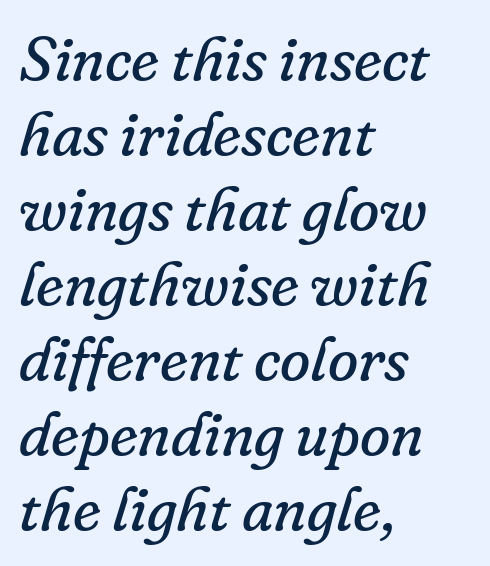
{"serif": "yes", "italic": "yes", "lean": "right", "slant_degrees": 16, "bold": "no", "weight": "regular", "width": "normal", "stroke_contrast": "low", "x_height": "small", "monospaced": "no", "underline": "no", "align": "left", "line_spacing_ratio": 1.21, "letter_spacing": "normal", "letter_spacing_em": 0.0, "glyph_px": 62}
